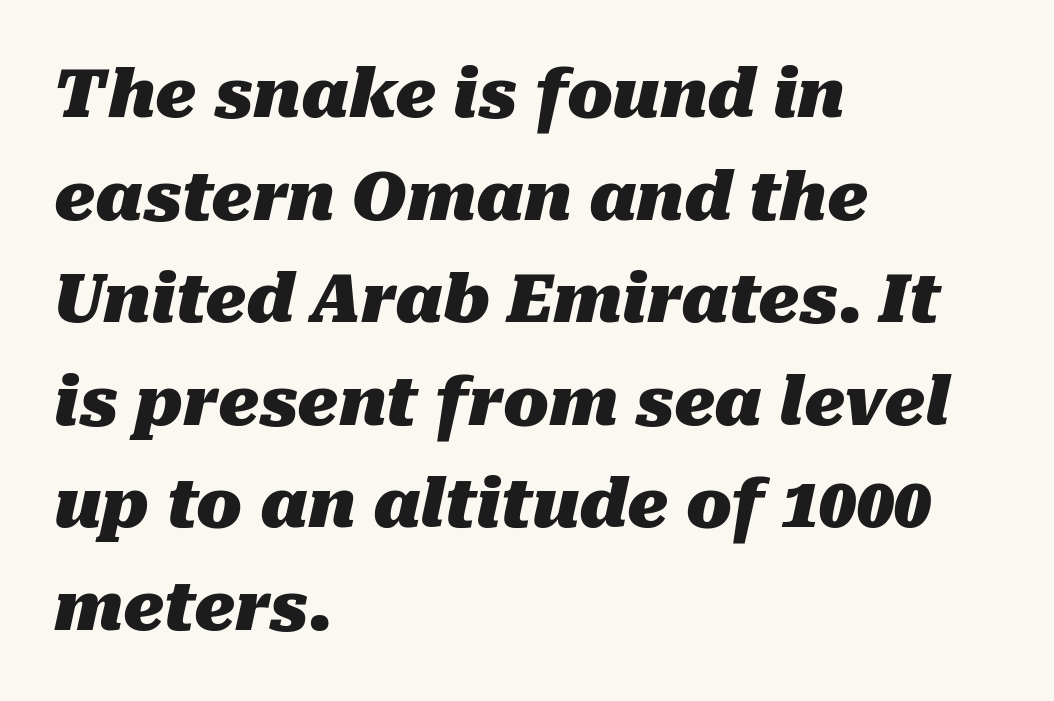
The image shows 67 px heavy type, italic (leaning right); set left-aligned, normal line spacing (1.53x), normal letter spacing, not underlined; medium stroke contrast and a medium x-height.
